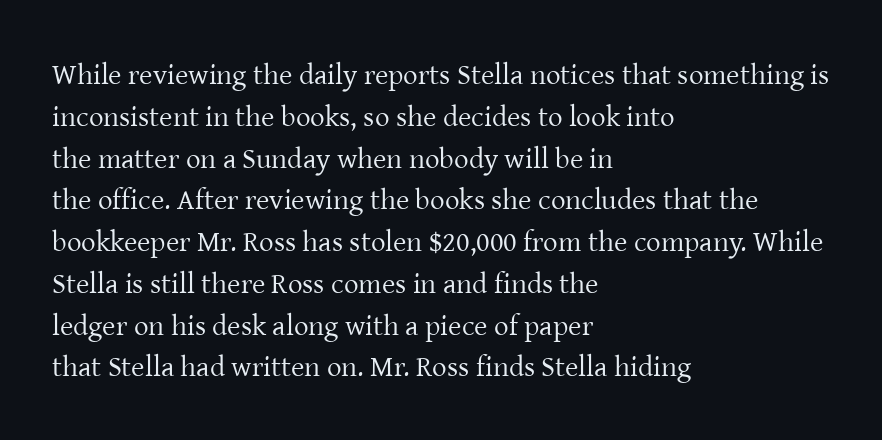
{"serif": "yes", "italic": "no", "bold": "no", "weight": "regular", "width": "normal", "stroke_contrast": "low", "x_height": "medium", "monospaced": "no", "underline": "no", "align": "left", "line_spacing": "normal", "line_spacing_ratio": 1.44, "letter_spacing": "normal", "letter_spacing_em": 0.0, "glyph_px": 29}
